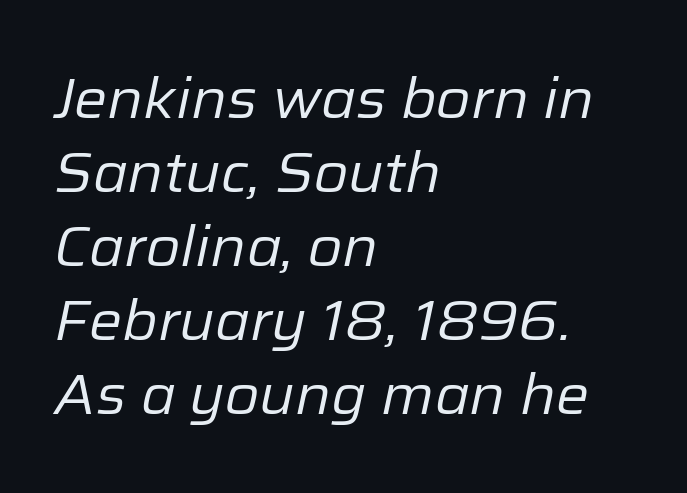
{"italic": "yes", "lean": "right", "slant_degrees": 12, "bold": "no", "weight": "regular", "width": "normal", "stroke_contrast": "low", "x_height": "medium", "monospaced": "no", "underline": "no", "align": "left", "line_spacing": "normal", "line_spacing_ratio": 1.32, "letter_spacing": "normal", "letter_spacing_em": 0.0, "glyph_px": 56}
